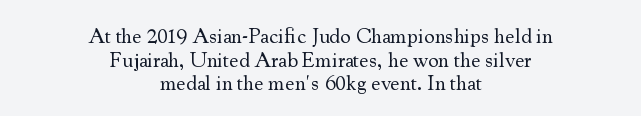
Q: Is the text bold? A: No.
Q: Is the text italic (slanted)? A: No, it is upright.
Q: Is the text underlined? A: No.
Q: How is the paragraph aligned? A: Centered.
Q: Is the spacing between letters normal or unusually wide? A: Normal.
Q: Is the spacing between lines tight, normal or loose? A: Tight.
